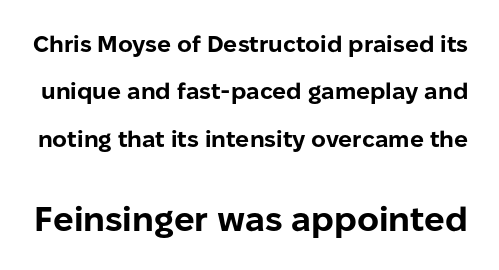
The image shows 34 px bold sans-serif type, upright; set loose line spacing (2.06x), normal letter spacing, not underlined; the second (bottom) block is 1.48x larger; low stroke contrast and a medium x-height.
